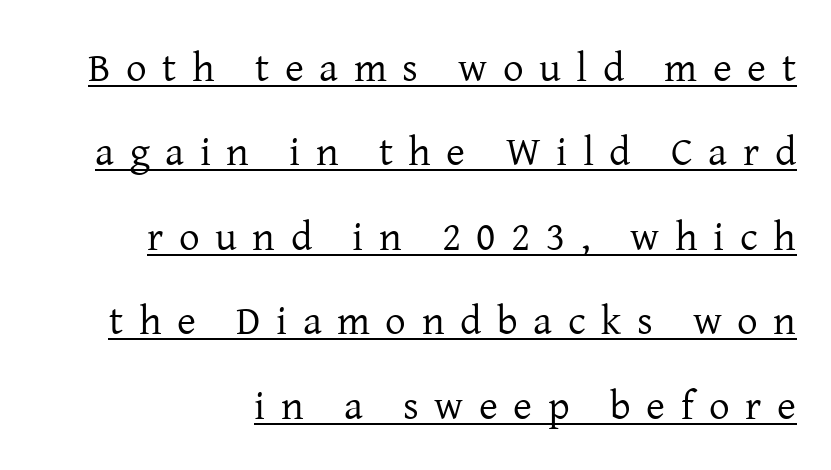
The image shows 41 px regular-weight serif type, upright; set right-aligned, loose line spacing (2.06x), unusually wide letter spacing (+0.38 em), underlined; low stroke contrast and a medium x-height.
